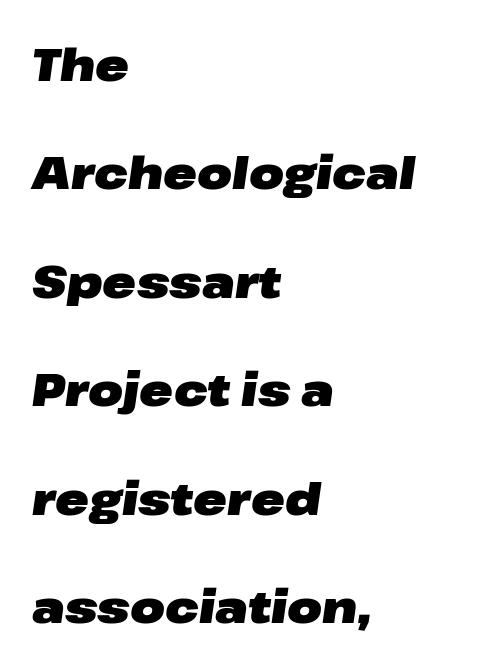
Descenders hang freely into open space. These lines keep a tight, regular rhythm from letter to letter. The lettering tilts uniformly, giving the passage an italic look. You could fit nearly another row in the gap between these rows. If you drew a ruler down the left edge, every line would touch it.
